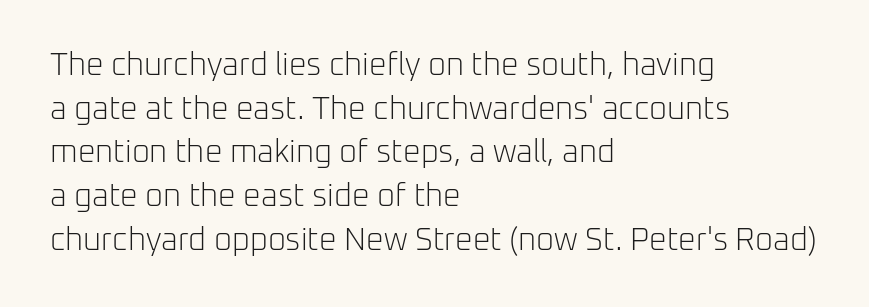
Vertically, the passage feels balanced, rows spaced as you'd expect. The face used here is a sans, in the tradition of grotesques and geometrics. A typesetter would call this proportional, since set widths differ per character. Letter spacing: default. The baseline area is clear. No italicization has been applied; the sample stays upright.
